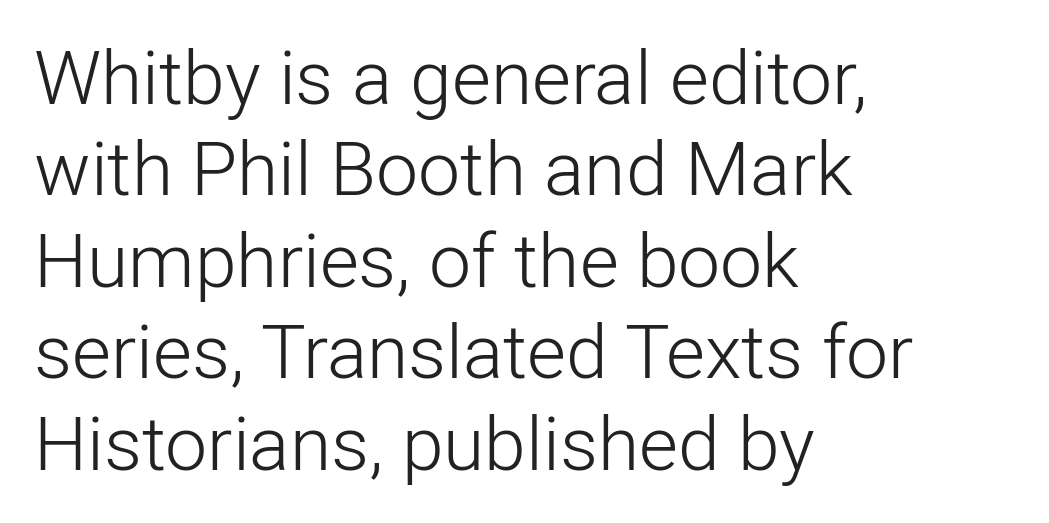
Caption: standard tracking, unaltered. Does the lettering tilt? It doesn't — this is upright. A student would call this left alignment; a typographer would say flush left, rag right. A typesetter would call this proportional, since set widths differ per character.
